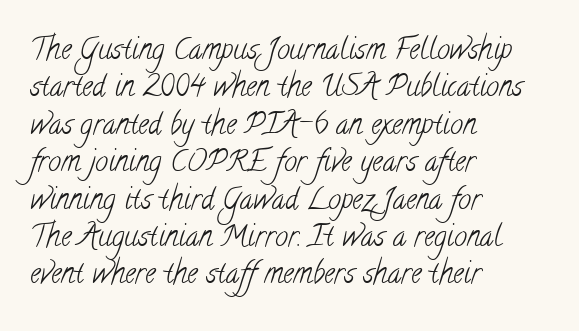
Q: Is the text bold? A: No.
Q: Is the typeface a serif or a sans-serif typeface? A: Serif.
Q: Is the text underlined? A: No.
Q: How is the paragraph aligned? A: Left-aligned.
Q: Is the spacing between letters normal or unusually wide? A: Normal.
Q: Is the spacing between lines tight, normal or loose? A: Normal.
Q: Width (condensed, normal, or wide)? A: Condensed.
Q: Stroke contrast? A: Low.
Q: x-height? A: Small.
Q: Monospaced? A: No.
